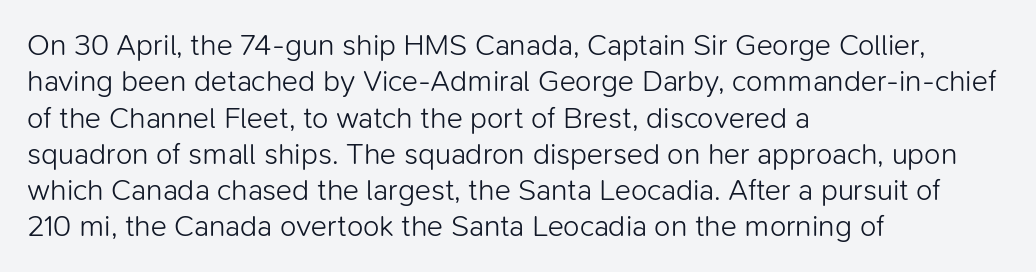
The font family rendered here belongs to the sans-serif group. Rule under the text: the space is simply empty. Think of a printed novel: that variable character pitch is what you see here. Is the block centered? No — it sits flush against the left margin. Compared with typical body copy, the letter spacing here is the same.
